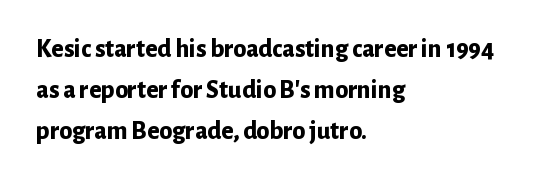
The image shows 26 px bold type, upright; set left-aligned, normal line spacing (1.58x), normal letter spacing, not underlined.
